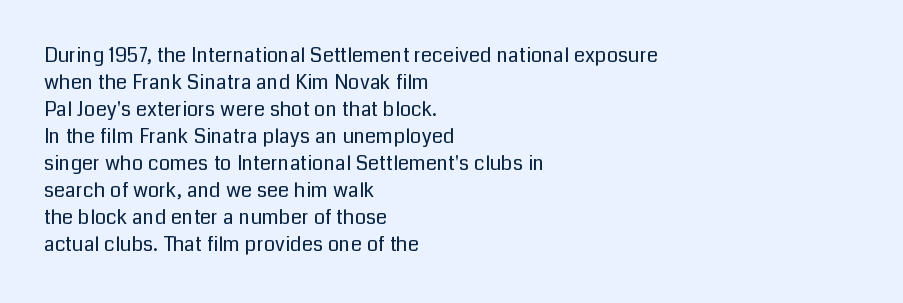
This sample uses an upright cut, with every glyph sitting square on the baseline. Reading down the column, the eye jumps a familiar distance to each next line. The horizontal fit of the characters is conventional and even. This is not heavy type; no bold has been used.
